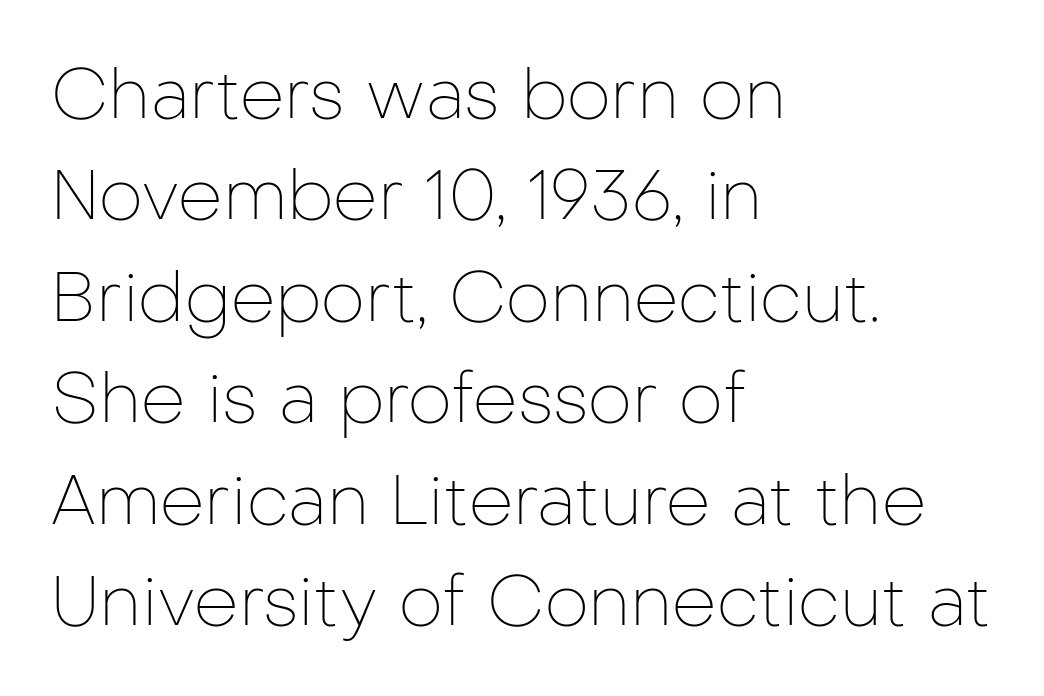
Spacing verdict: proportional, widths tailored to each character. Descenders hang freely into open space. Is this a heavy cut? Hardly; it is regular or lighter. These lines keep a tight, regular rhythm from letter to letter. In CSS terms this would be text-align: left.
